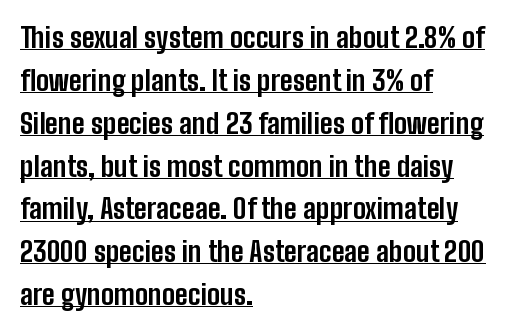
{"serif": "no", "italic": "no", "bold": "yes", "weight": "bold", "width": "condensed", "stroke_contrast": "low", "x_height": "medium", "monospaced": "no", "underline": "yes", "align": "left", "line_spacing": "normal", "line_spacing_ratio": 1.53, "letter_spacing": "normal", "letter_spacing_em": 0.0, "glyph_px": 28}
